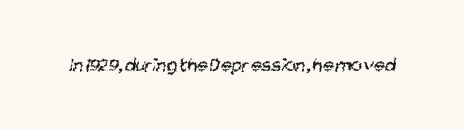
The image shows 20 px text type; set normal letter spacing, not underlined.
